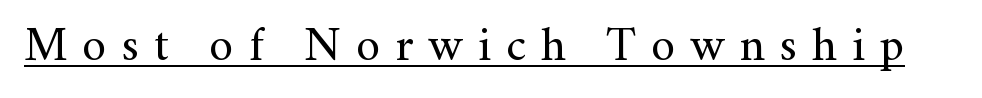
The image shows 48 px regular-weight serif type, upright; set unusually wide letter spacing (+0.31 em), underlined; medium stroke contrast and a small x-height.
